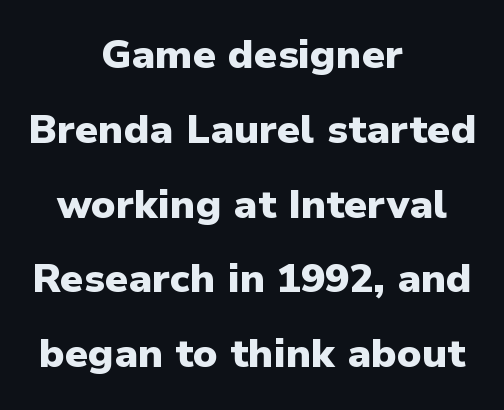
The image shows 40 px heavy sans-serif type, upright; set centered, line spacing 1.87x, normal letter spacing, not underlined; low stroke contrast and a medium x-height.
